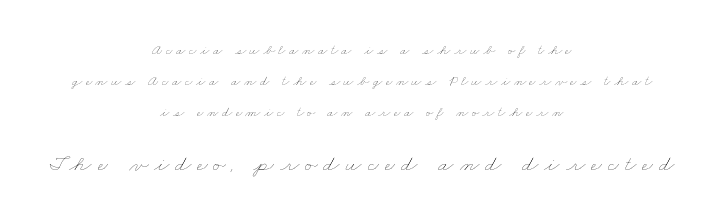
{"bold": "no", "underline": "no", "align": "center", "line_spacing": "loose", "line_spacing_ratio": 2.21, "letter_spacing": "wide", "letter_spacing_em": 0.25, "larger_block": "second", "size_ratio": 1.64, "glyph_px": 23}
